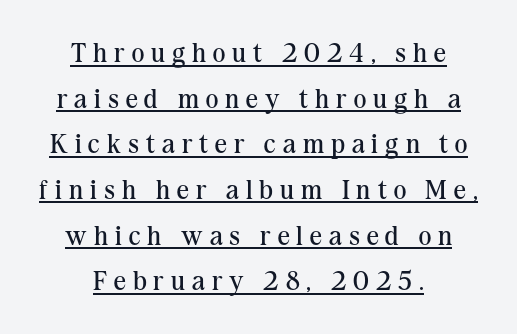
The image shows 27 px text type, upright; set centered, normal line spacing (1.69x), unusually wide letter spacing (+0.26 em), underlined.
